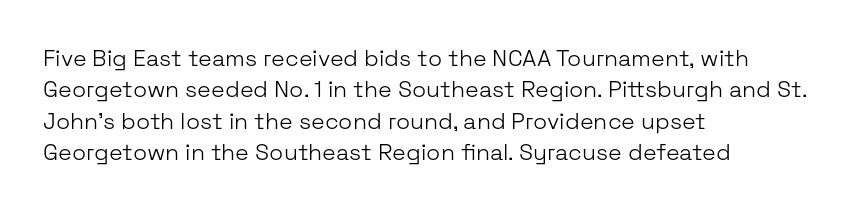
{"italic": "no", "bold": "no", "underline": "no", "align": "left", "line_spacing": "normal", "line_spacing_ratio": 1.36, "letter_spacing": "normal", "letter_spacing_em": 0.0, "glyph_px": 23}
